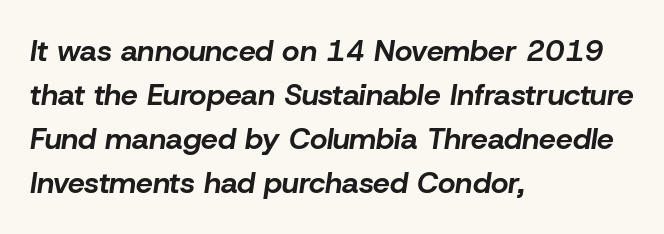
The image shows 30 px bold type, italic (leaning right); set left-aligned, normal line spacing (1.47x), normal letter spacing, not underlined; low stroke contrast and a medium x-height.
